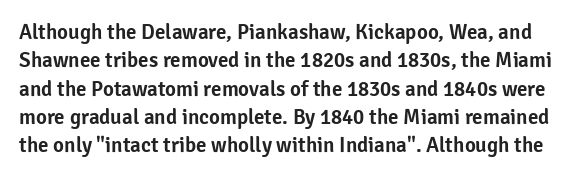
Q: Is the text italic (slanted)? A: No, it is upright.
Q: Is the text underlined? A: No.
Q: Is the spacing between letters normal or unusually wide? A: Normal.
Q: Is the spacing between lines tight, normal or loose? A: Normal.
